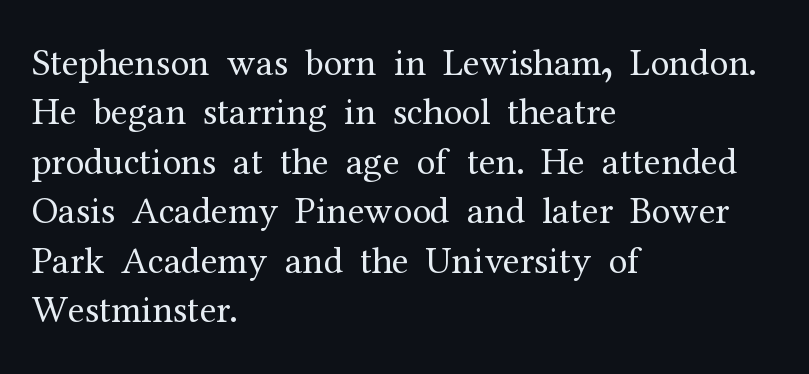
Compared with a typical body face, this is equally light or lighter still. The typeface chosen for these lines features serifs. A typesetter would call this proportional, since set widths differ per character. Default kerning and tracking; the words read as compact shapes. Does the lettering tilt? It doesn't — this is upright.
